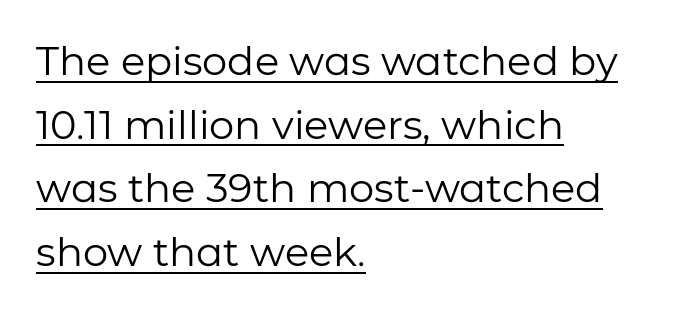
{"serif": "no", "italic": "no", "bold": "no", "weight": "regular", "width": "normal", "stroke_contrast": "low", "x_height": "medium", "monospaced": "no", "underline": "yes", "align": "left", "line_spacing": "normal", "line_spacing_ratio": 1.59, "letter_spacing": "normal", "letter_spacing_em": 0.0, "glyph_px": 40}
